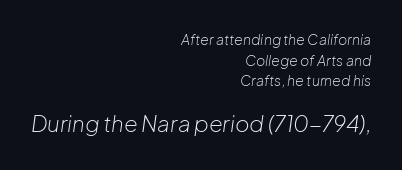
Baseline-to-baseline distance is the conventional proportion of letter height. Caption: face not bold, strokes unweighted. These lines stack with their right ends in a neat column. Bare-footed words on every line. Note: smaller setting up top, larger setting below.
